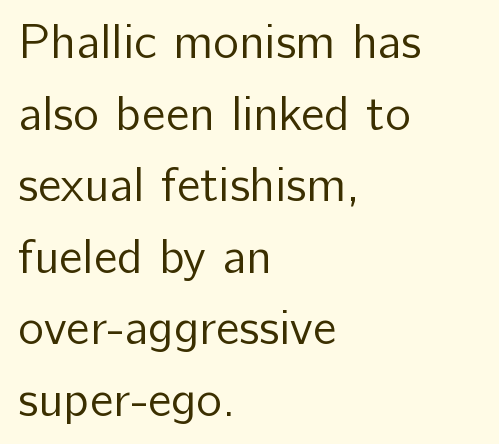
Q: Is the text bold? A: No.
Q: Is the text italic (slanted)? A: No, it is upright.
Q: Is the typeface a serif or a sans-serif typeface? A: Sans-serif.
Q: Is the text underlined? A: No.
Q: How is the paragraph aligned? A: Left-aligned.
Q: Is the spacing between letters normal or unusually wide? A: Normal.
Q: Is the spacing between lines tight, normal or loose? A: Normal.
Q: Width (condensed, normal, or wide)? A: Normal.
Q: Stroke contrast? A: Low.
Q: x-height? A: Medium.
Q: Monospaced? A: No.
